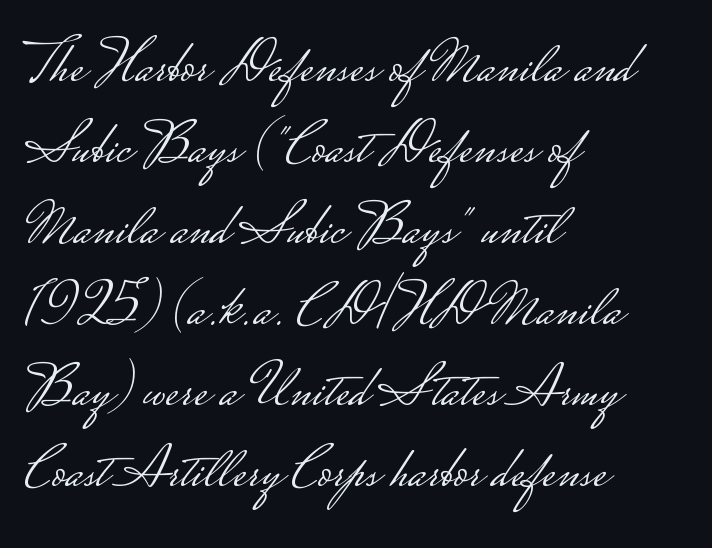
Q: Is the text bold? A: No.
Q: Is the text italic (slanted)? A: Yes.
Q: Is the typeface a serif or a sans-serif typeface? A: Sans-serif.
Q: Is the text underlined? A: No.
Q: How is the paragraph aligned? A: Left-aligned.
Q: Is the spacing between letters normal or unusually wide? A: Normal.
Q: Is the spacing between lines tight, normal or loose? A: Normal.
Q: Width (condensed, normal, or wide)? A: Wide.
Q: Stroke contrast? A: Low.
Q: Monospaced? A: No.
